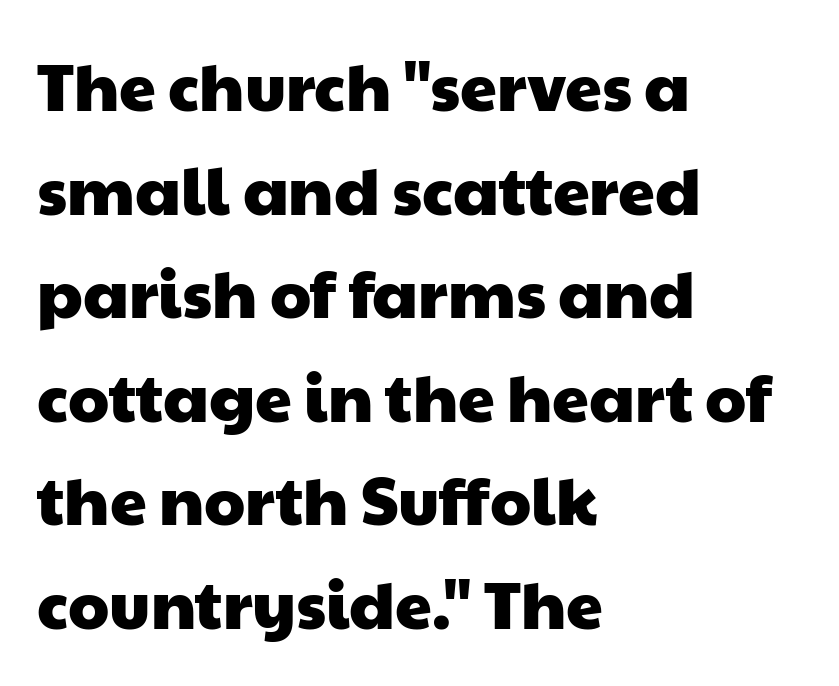
{"serif": "no", "width": "wide", "stroke_contrast": "low", "x_height": "medium", "monospaced": "no", "underline": "no", "align": "left", "line_spacing": "normal", "line_spacing_ratio": 1.57, "letter_spacing": "normal", "letter_spacing_em": 0.0, "glyph_px": 66}
